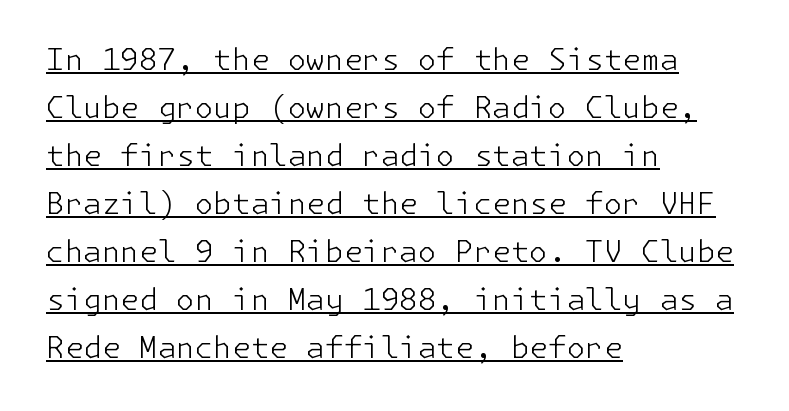
{"serif": "no", "italic": "no", "bold": "no", "weight": "light", "width": "normal", "stroke_contrast": "low", "x_height": "medium", "underline": "yes", "align": "left", "line_spacing": "normal", "line_spacing_ratio": 1.6, "letter_spacing": "normal", "letter_spacing_em": 0.0, "glyph_px": 30}
